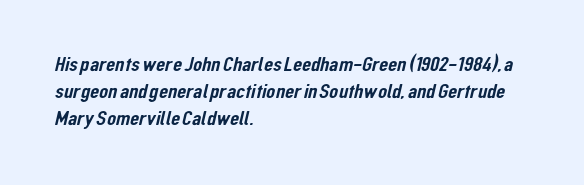
A normal amount of white space separates one row of letters from the next. Compared with typical body copy, the letter spacing here is the same. The space beneath each line is pristine and unruled. The lines in this sample share a left origin and differ only in where they stop.
